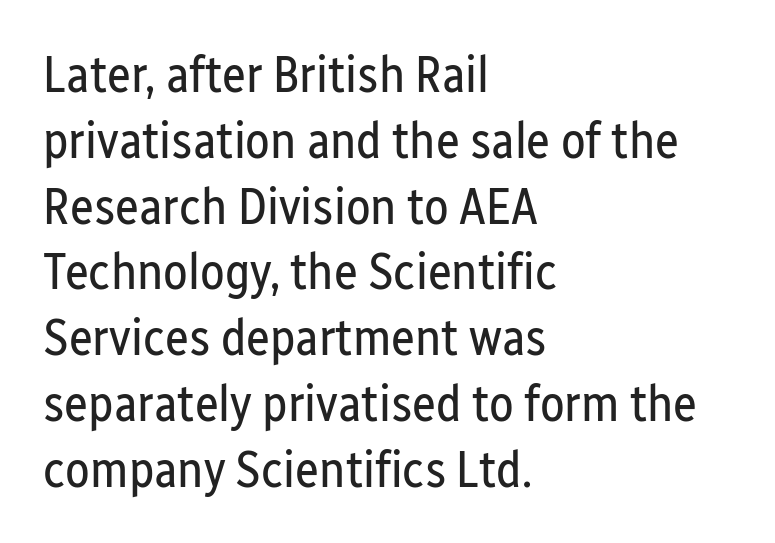
The passage shown is typed in a proportional face where columns would drift. Decoration check: the copy has no underline. The weight tops out at a normal text grade. Every stem runs plumb, perpendicular to the baseline. The ragged edge is on the right, which tells us the setting is flush left.
